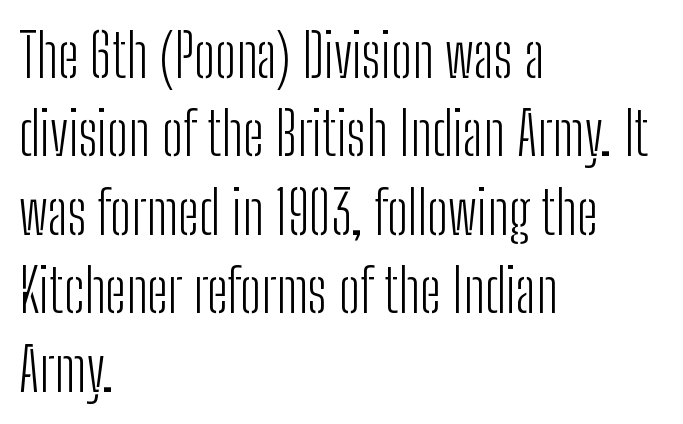
Q: Is the text bold? A: No.
Q: Is the text italic (slanted)? A: No, it is upright.
Q: Is the typeface a serif or a sans-serif typeface? A: Sans-serif.
Q: Is the text underlined? A: No.
Q: How is the paragraph aligned? A: Left-aligned.
Q: Is the spacing between letters normal or unusually wide? A: Normal.
Q: Is the spacing between lines tight, normal or loose? A: Normal.
Q: Width (condensed, normal, or wide)? A: Condensed.
Q: Stroke contrast? A: Low.
Q: x-height? A: Medium.
Q: Monospaced? A: No.
